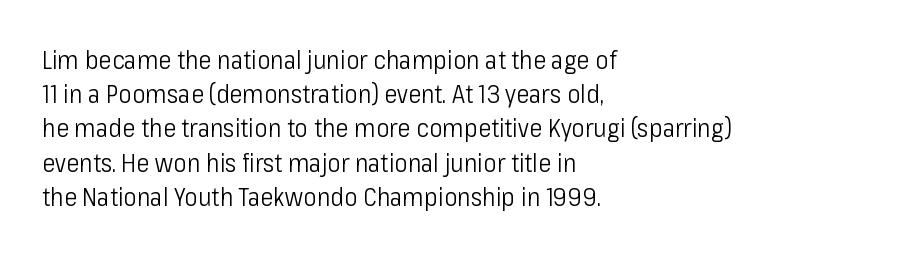
The image shows 25 px text type, upright; set left-aligned, normal line spacing (1.37x), normal letter spacing, not underlined.
